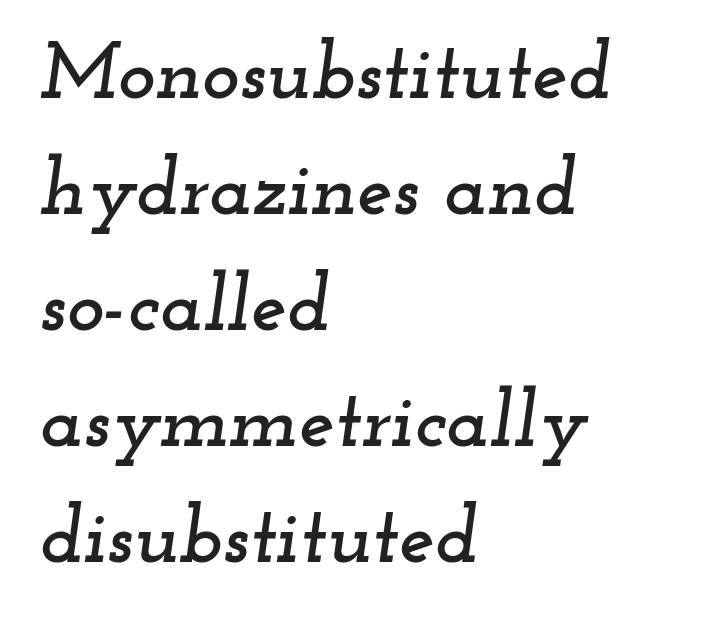
Q: Is the text italic (slanted)? A: Yes, it leans right by about 12 degrees.
Q: Is the typeface a serif or a sans-serif typeface? A: Serif.
Q: Is the text underlined? A: No.
Q: How is the paragraph aligned? A: Left-aligned.
Q: Is the spacing between letters normal or unusually wide? A: Normal.
Q: Is the spacing between lines tight, normal or loose? A: Normal.
Q: Width (condensed, normal, or wide)? A: Wide.
Q: Stroke contrast? A: Low.
Q: x-height? A: Small.
Q: Monospaced? A: No.
